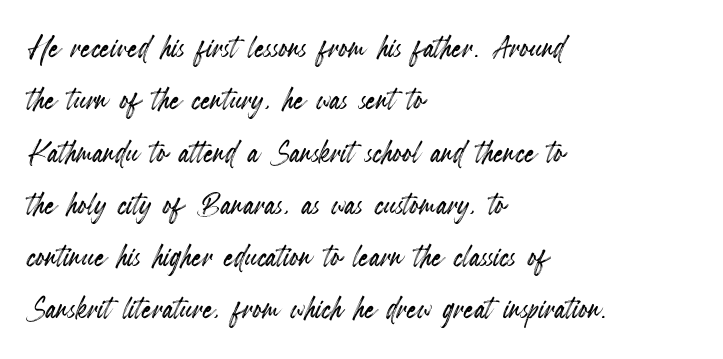
The baseline area is clear. Notice how descenders clear the ascenders below comfortably — that's standard leading. Looks like regular typesetting: each glyph gets only the width it needs.
